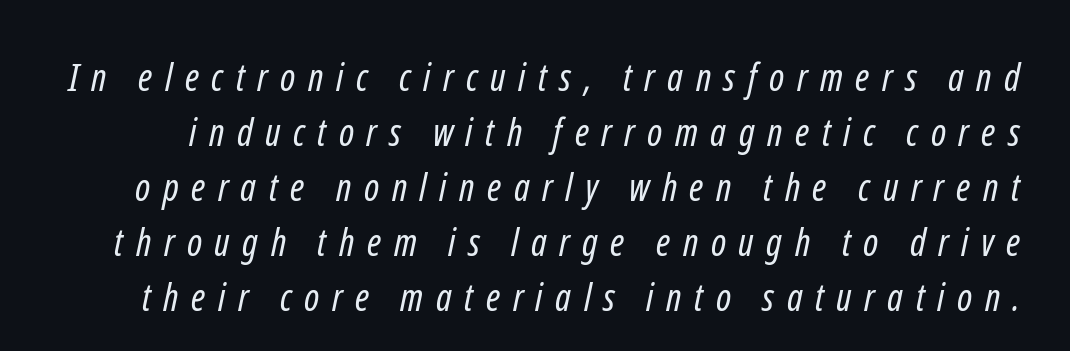
Q: Is the text bold? A: No.
Q: Is the typeface a serif or a sans-serif typeface? A: Sans-serif.
Q: Is the text underlined? A: No.
Q: Is the spacing between letters normal or unusually wide? A: Unusually wide.
Q: Is the spacing between lines tight, normal or loose? A: Normal.
Q: Width (condensed, normal, or wide)? A: Condensed.
Q: Stroke contrast? A: Low.
Q: x-height? A: Medium.
Q: Monospaced? A: No.
